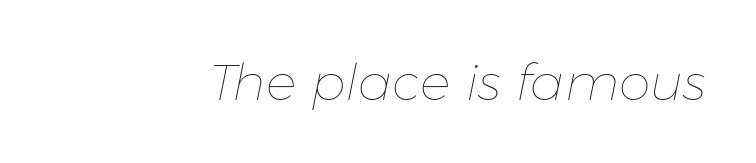
Q: Is the text bold? A: No.
Q: Is the text italic (slanted)? A: Yes, it leans right by about 11 degrees.
Q: Is the text underlined? A: No.
Q: Is the spacing between letters normal or unusually wide? A: Normal.
Q: Width (condensed, normal, or wide)? A: Normal.
Q: Stroke contrast? A: Low.
Q: x-height? A: Medium.
Q: Monospaced? A: No.
